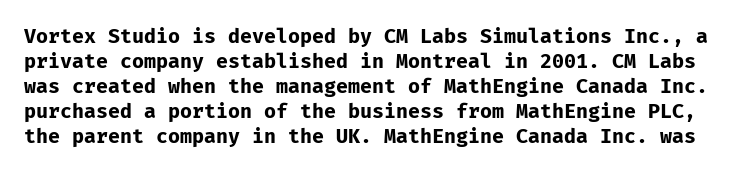
{"italic": "no", "bold": "yes", "underline": "no", "line_spacing": "normal", "line_spacing_ratio": 1.25, "letter_spacing": "normal", "letter_spacing_em": 0.0, "glyph_px": 20}
